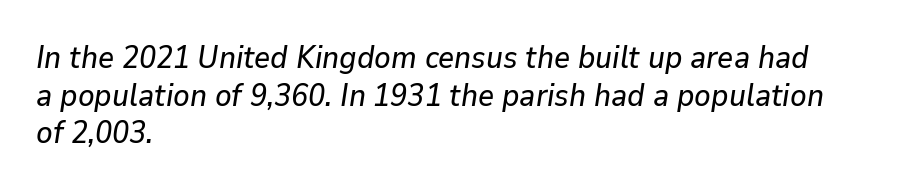
The image shows 31 px text type, italic (leaning right); set left-aligned, line spacing 1.21x, normal letter spacing, not underlined; low stroke contrast and a medium x-height.
